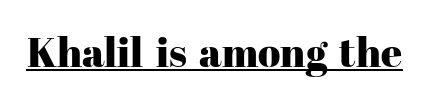
Q: Is the text italic (slanted)? A: No, it is upright.
Q: Is the typeface a serif or a sans-serif typeface? A: Serif.
Q: Is the text underlined? A: Yes.
Q: Is the spacing between letters normal or unusually wide? A: Normal.
Q: Width (condensed, normal, or wide)? A: Normal.
Q: Stroke contrast? A: High.
Q: x-height? A: Medium.
Q: Monospaced? A: No.
